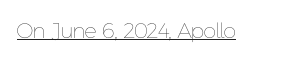
The image shows 21 px text type, upright; set normal letter spacing, underlined.
